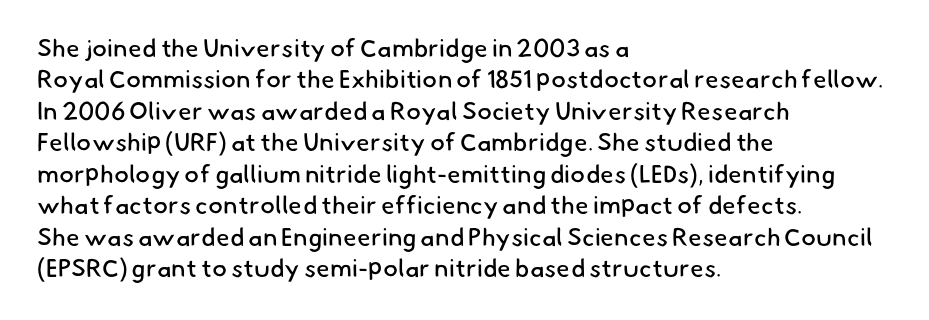
{"bold": "no", "underline": "no", "align": "left", "line_spacing": "normal", "line_spacing_ratio": 1.26, "letter_spacing": "normal", "letter_spacing_em": 0.0, "glyph_px": 25}
